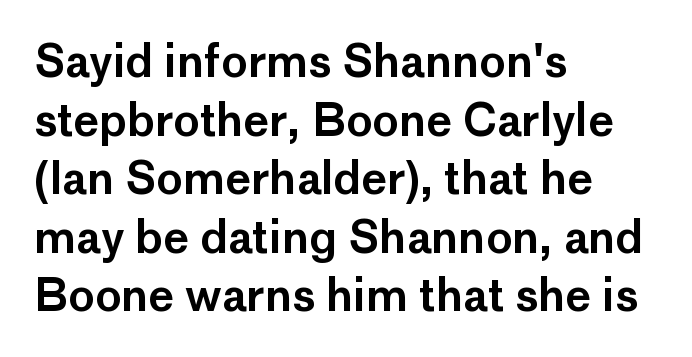
The image shows 44 px sans-serif type, upright; set left-aligned, normal line spacing (1.33x), normal letter spacing, not underlined; low stroke contrast and a medium x-height.
